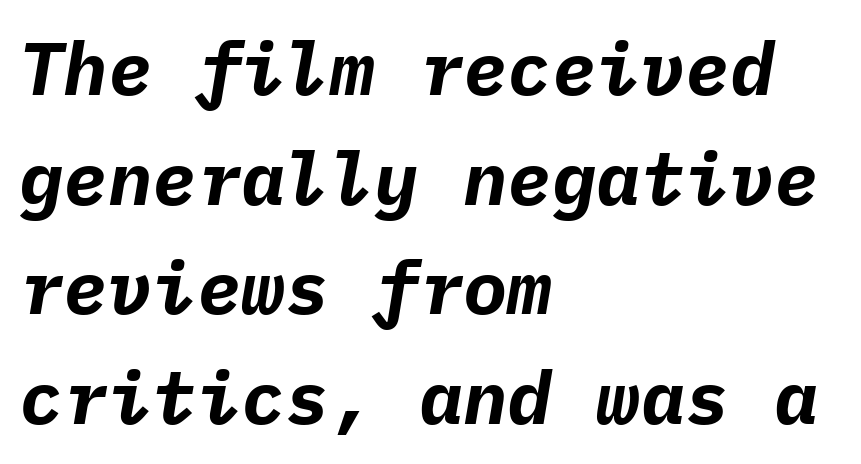
The glyphs have the mass of a bold cut. There is no visible air inserted between adjacent glyphs. The leading is moderate, giving the passage an even texture. The baseline area is clear. These lines are rendered in a fixed-pitch font. This sample is left-justified, so line endings fall wherever the words run out.
